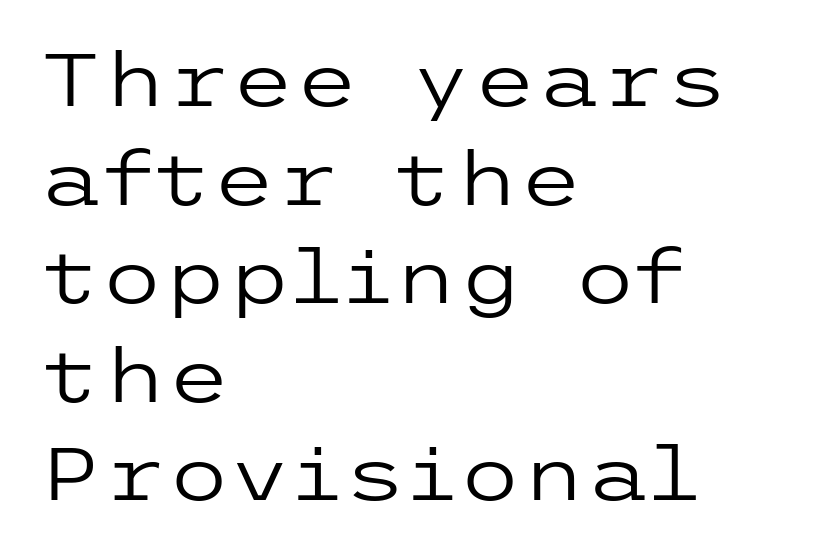
{"serif": "no", "italic": "no", "bold": "no", "weight": "regular", "width": "wide", "stroke_contrast": "low", "x_height": "medium", "underline": "no", "align": "left", "line_spacing": "normal", "line_spacing_ratio": 1.35, "letter_spacing": "normal", "letter_spacing_em": 0.0, "glyph_px": 73}
